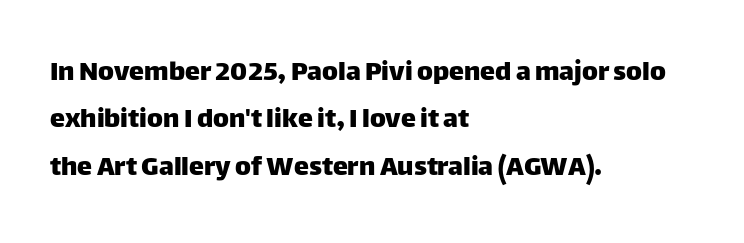
Is this a fixed-width face? No — the glyphs have proportional, varying widths. Look at the tracking — it's just the regular setting, nothing added. The glyphs in this specimen are sans serif. Decoration check: the copy has no underline.
